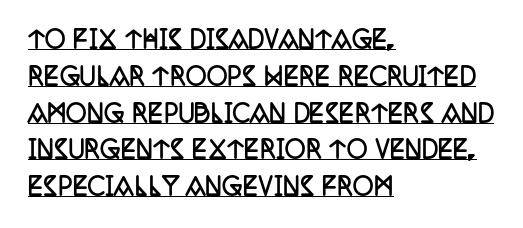
Typesetter's note: full bold, strokes at maximum text heaviness. Line starts are locked; line ends wander. Does a line run under the words? Yes, clearly. No extra tracking has been applied to these lines. The type sits square on the baseline with zero lean.
